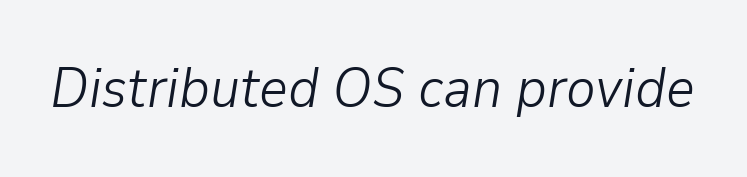
The image shows 56 px light type, italic (leaning right); set normal letter spacing, not underlined; low stroke contrast and a medium x-height.
